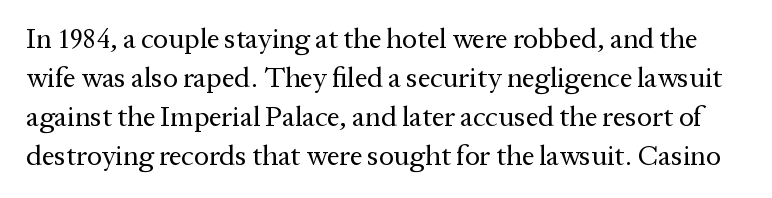
The image shows 28 px regular-weight serif type, upright; set normal line spacing (1.39x), normal letter spacing, not underlined; medium stroke contrast and a medium x-height.
